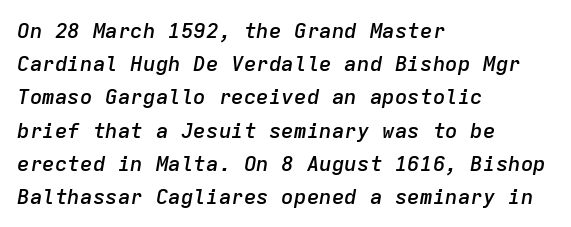
The image shows 21 px text type, italic (leaning right); set left-aligned, normal line spacing (1.58x), normal letter spacing, not underlined.
